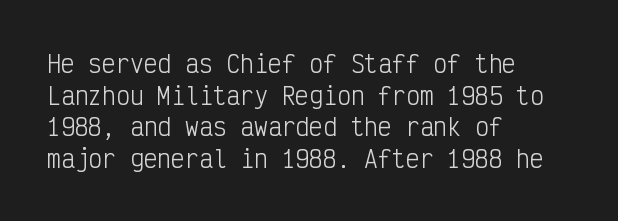
{"italic": "no", "bold": "no", "underline": "no", "align": "left", "line_spacing": "normal", "line_spacing_ratio": 1.37, "letter_spacing": "normal", "letter_spacing_em": 0.0, "glyph_px": 23}
